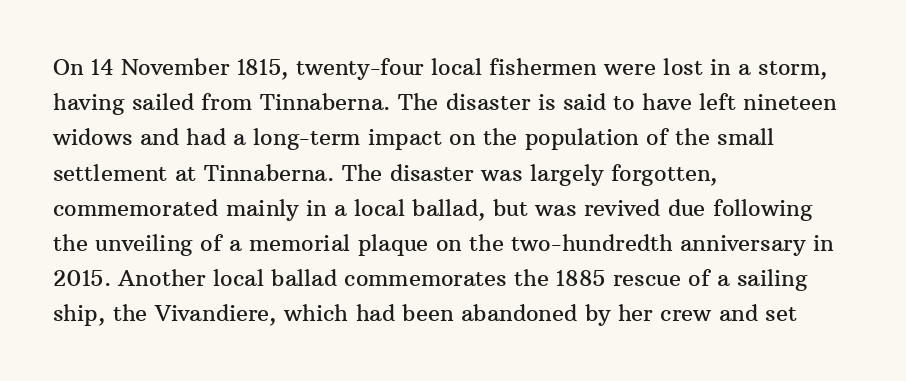
The image shows 22 px text type, upright; set left-aligned, normal line spacing (1.6x), normal letter spacing, not underlined.
